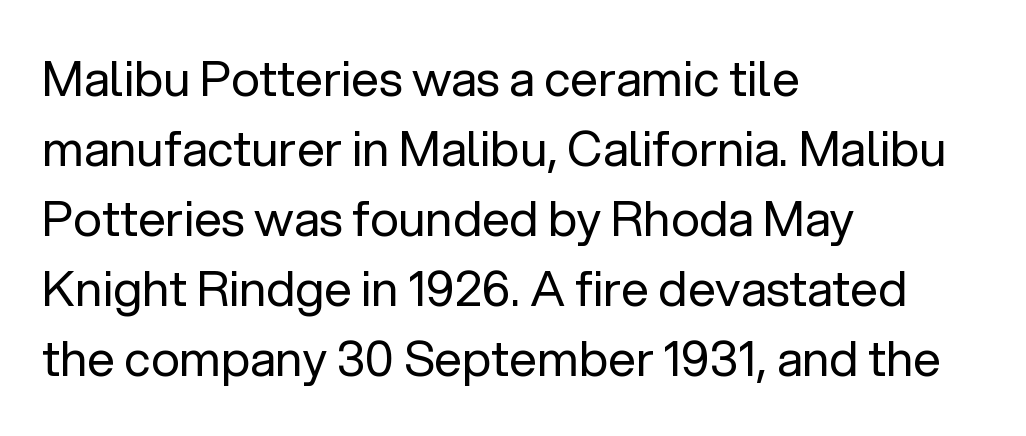
The image shows 49 px regular-weight sans-serif type, upright; set left-aligned, normal line spacing (1.43x), normal letter spacing, not underlined; low stroke contrast and a medium x-height.
